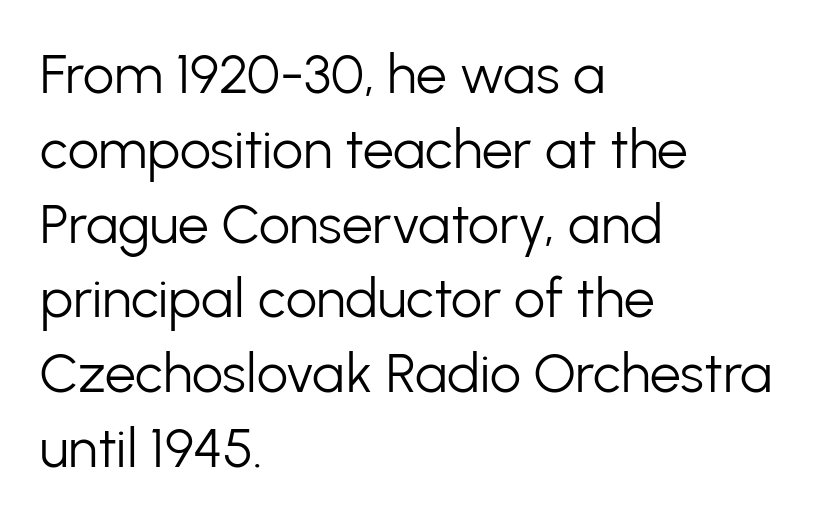
Q: Is the text bold? A: No.
Q: Is the text italic (slanted)? A: No, it is upright.
Q: Is the typeface a serif or a sans-serif typeface? A: Sans-serif.
Q: Is the text underlined? A: No.
Q: How is the paragraph aligned? A: Left-aligned.
Q: Is the spacing between letters normal or unusually wide? A: Normal.
Q: Is the spacing between lines tight, normal or loose? A: Normal.
Q: Width (condensed, normal, or wide)? A: Normal.
Q: Stroke contrast? A: Low.
Q: x-height? A: Medium.
Q: Monospaced? A: No.
